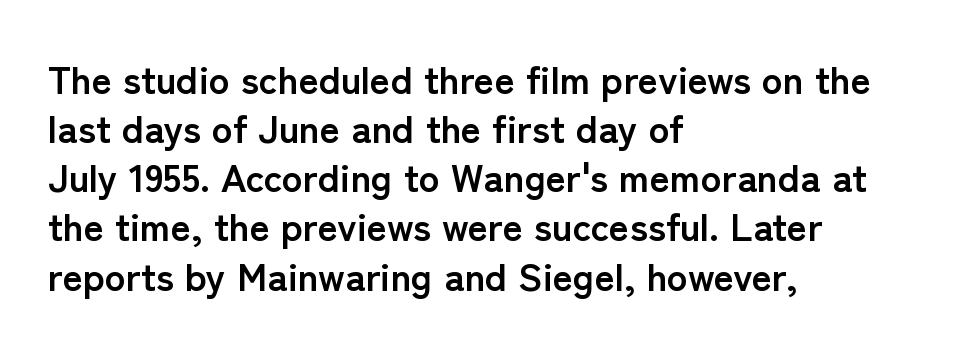
Q: Is the text bold? A: Yes.
Q: Is the text italic (slanted)? A: No, it is upright.
Q: Is the typeface a serif or a sans-serif typeface? A: Sans-serif.
Q: Is the text underlined? A: No.
Q: How is the paragraph aligned? A: Left-aligned.
Q: Is the spacing between letters normal or unusually wide? A: Normal.
Q: Is the spacing between lines tight, normal or loose? A: Normal.
Q: Width (condensed, normal, or wide)? A: Normal.
Q: Stroke contrast? A: Low.
Q: x-height? A: Medium.
Q: Monospaced? A: No.
